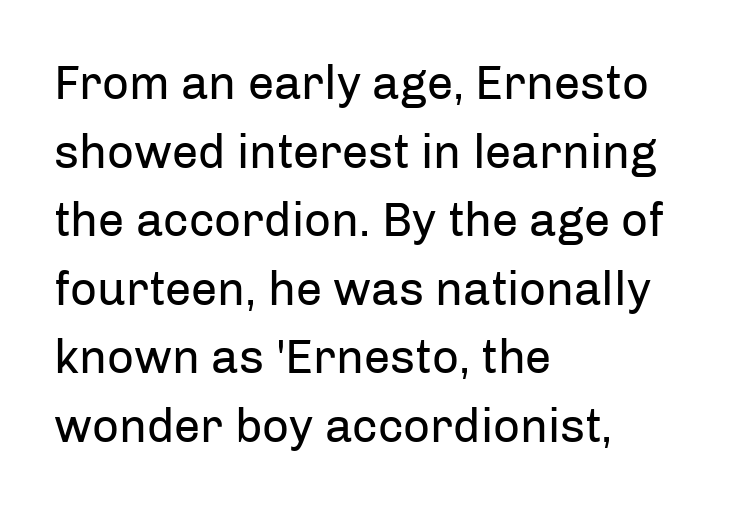
Leading matches the norm, producing a regular column. No word sits above an underline. Italic: no, the glyphs are upright roman. The rendering shows plain stroke endings on the letterforms — a sans-serif design. The typeface has the unassuming heft of standard copy or less.
